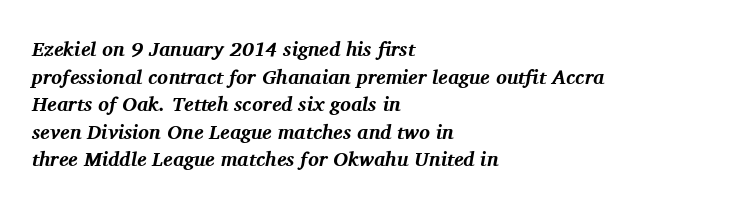
Short note: letters normally spaced. Descender tails drop into unmarked territory. These lines are set flush left with a ragged right edge. Italic? Definitely — the glyphs are oblique.
